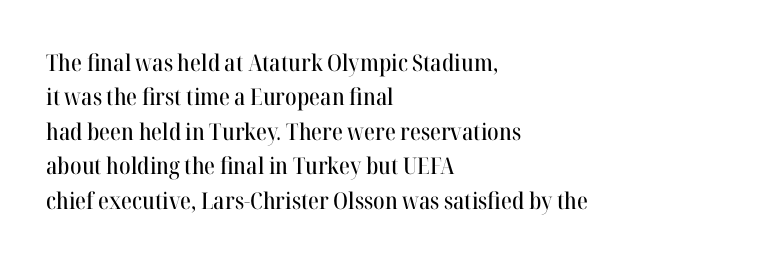
The image shows 23 px text type, upright; set left-aligned, normal line spacing (1.5x), normal letter spacing, not underlined.
